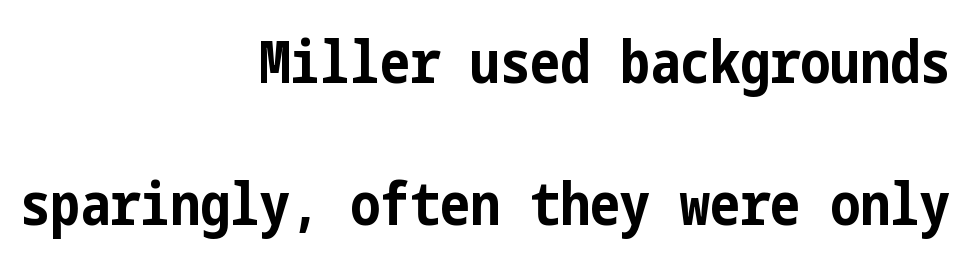
{"serif": "no", "italic": "no", "bold": "yes", "weight": "bold", "width": "condensed", "stroke_contrast": "low", "x_height": "medium", "underline": "no", "align": "right", "line_spacing": "loose", "line_spacing_ratio": 2.37, "letter_spacing": "normal", "letter_spacing_em": 0.0, "glyph_px": 60}
